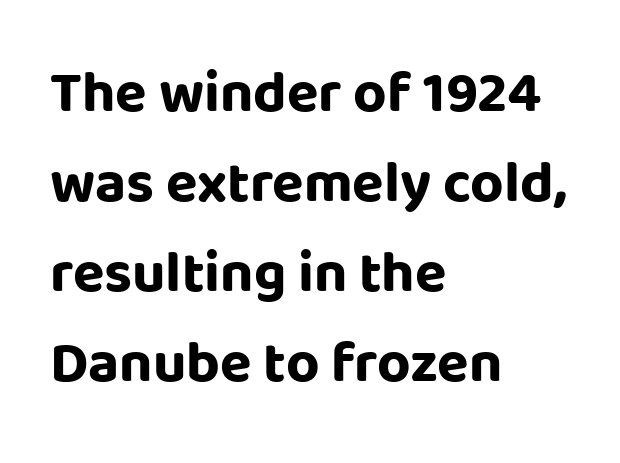
{"serif": "no", "italic": "no", "bold": "yes", "weight": "bold", "width": "normal", "stroke_contrast": "low", "x_height": "large", "monospaced": "no", "underline": "no", "align": "left", "line_spacing": "normal", "line_spacing_ratio": 1.55, "letter_spacing": "normal", "letter_spacing_em": 0.0, "glyph_px": 58}
